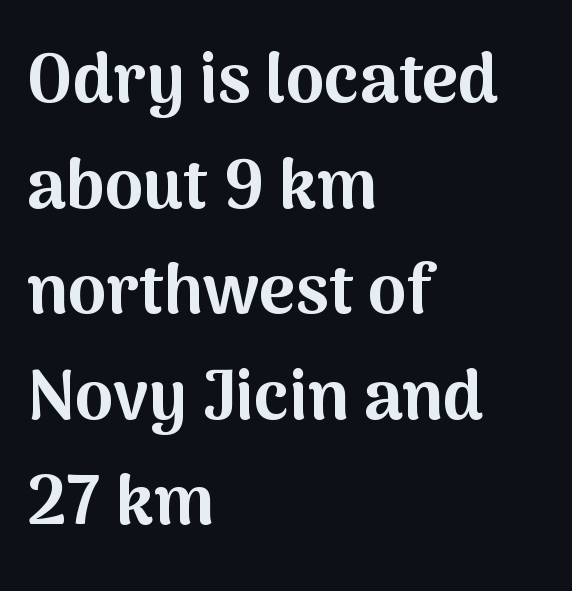
Q: Is the text bold? A: Yes.
Q: Is the text italic (slanted)? A: No, it is upright.
Q: Is the typeface a serif or a sans-serif typeface? A: Sans-serif.
Q: Is the text underlined? A: No.
Q: How is the paragraph aligned? A: Left-aligned.
Q: Is the spacing between letters normal or unusually wide? A: Normal.
Q: Is the spacing between lines tight, normal or loose? A: Normal.
Q: Width (condensed, normal, or wide)? A: Normal.
Q: Stroke contrast? A: Medium.
Q: x-height? A: Medium.
Q: Monospaced? A: No.
